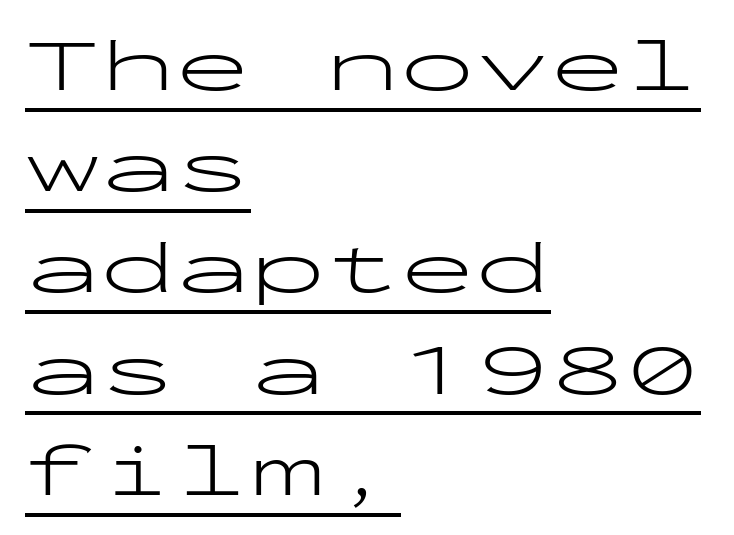
{"serif": "no", "italic": "no", "bold": "no", "weight": "light", "width": "wide", "stroke_contrast": "low", "x_height": "medium", "monospaced": "yes", "underline": "yes", "align": "left", "line_spacing": "normal", "line_spacing_ratio": 1.35, "letter_spacing": "normal", "letter_spacing_em": 0.0, "glyph_px": 75}
